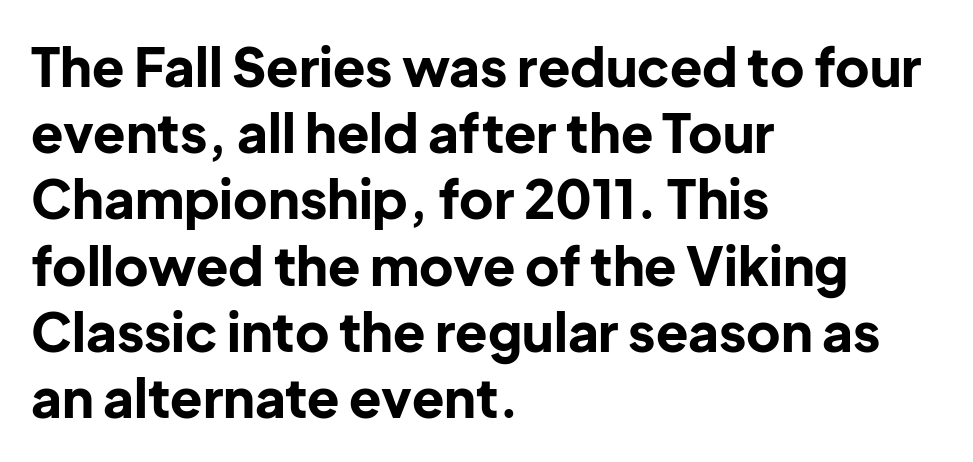
{"serif": "no", "italic": "no", "bold": "yes", "weight": "bold", "width": "normal", "stroke_contrast": "low", "x_height": "medium", "monospaced": "no", "underline": "no", "align": "left", "line_spacing": "normal", "line_spacing_ratio": 1.25, "letter_spacing": "normal", "letter_spacing_em": 0.0, "glyph_px": 53}
